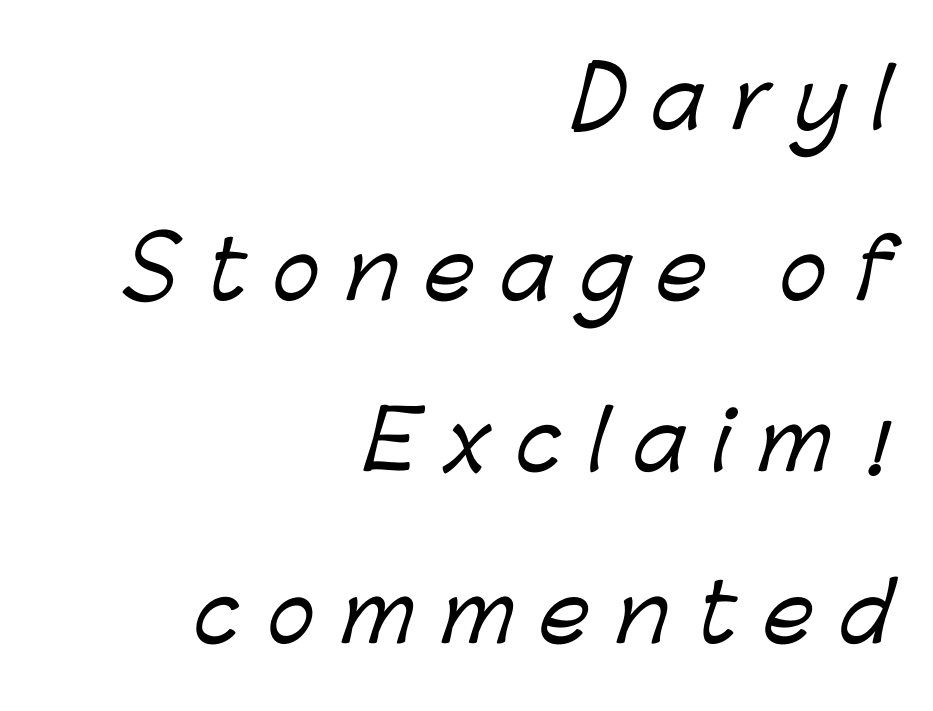
Q: Is the typeface a serif or a sans-serif typeface? A: Sans-serif.
Q: Is the text underlined? A: No.
Q: How is the paragraph aligned? A: Right-aligned.
Q: Is the spacing between letters normal or unusually wide? A: Unusually wide.
Q: Is the spacing between lines tight, normal or loose? A: Loose.
Q: Width (condensed, normal, or wide)? A: Normal.
Q: Stroke contrast? A: Low.
Q: x-height? A: Medium.
Q: Monospaced? A: No.
